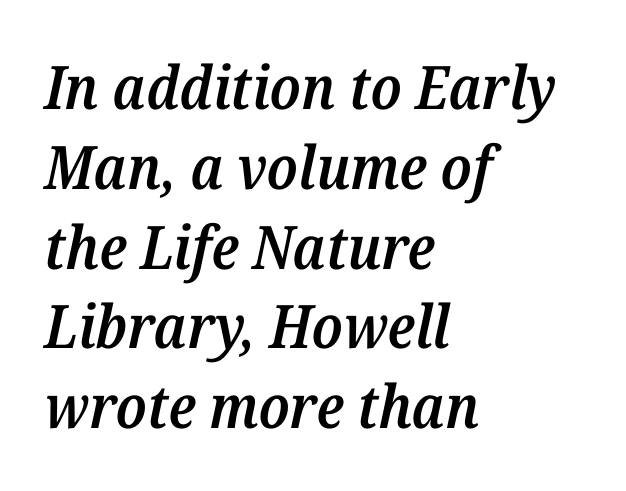
The tracking reads as untouched default to a designer's eye. Does the type have serifs? Yes, each stem ends in a small foot. Caption: multi-line text, flush left, ragged right. Think of a printed novel: that variable character pitch is what you see here. Any mark beneath the type? The region is blank.
